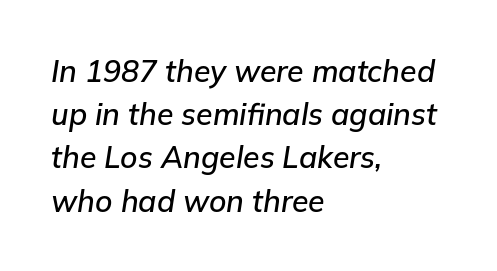
{"italic": "yes", "lean": "right", "slant_degrees": 9, "width": "normal", "stroke_contrast": "low", "x_height": "medium", "monospaced": "no", "underline": "no", "align": "left", "line_spacing": "normal", "line_spacing_ratio": 1.44, "letter_spacing": "normal", "letter_spacing_em": 0.0, "glyph_px": 30}
